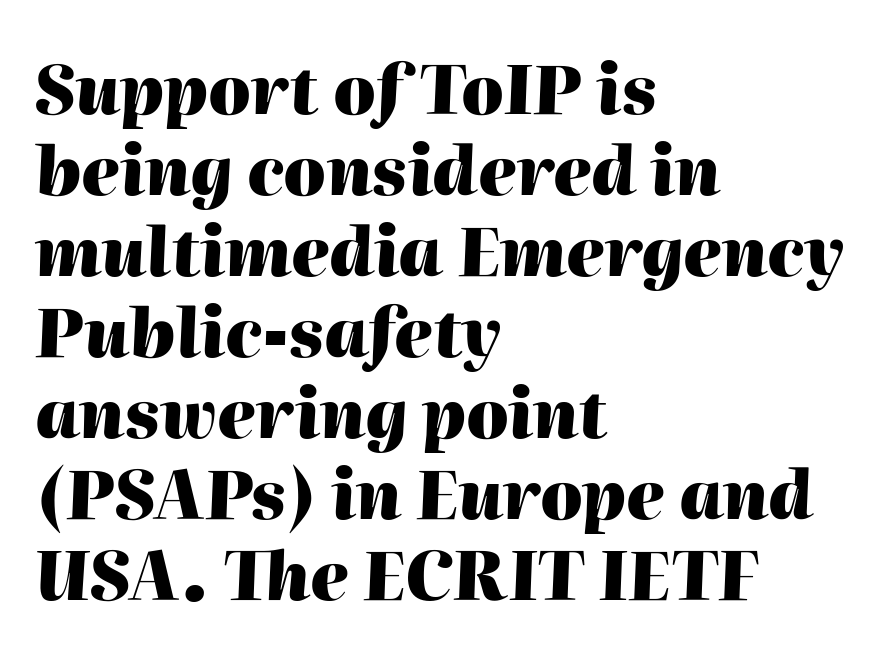
{"italic": "yes", "lean": "right", "slant_degrees": 2, "bold": "yes", "weight": "heavy", "width": "normal", "stroke_contrast": "high", "x_height": "medium", "monospaced": "no", "underline": "no", "align": "left", "line_spacing_ratio": 1.21, "letter_spacing": "normal", "letter_spacing_em": 0.0, "glyph_px": 67}
